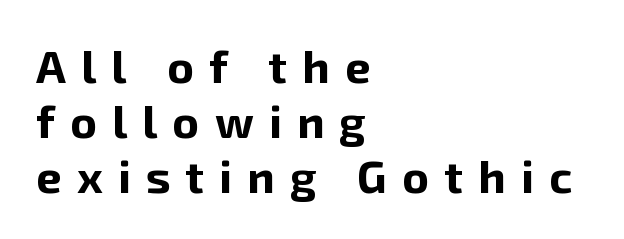
The image shows 46 px bold sans-serif type, upright; set left-aligned, line spacing 1.2x, unusually wide letter spacing (+0.33 em), not underlined; low stroke contrast and a medium x-height.
